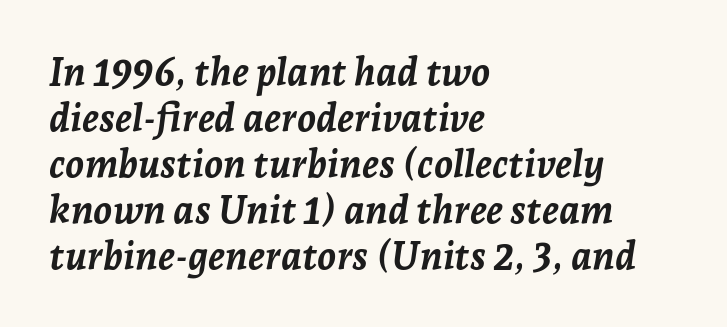
One-word summary of the alignment: left. The baseline area is clear. The passage shown leans; its letterforms are oblique. Heavy-handed strokes throughout: this text is bold.
